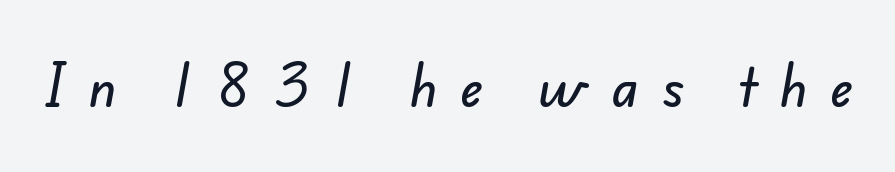
Q: Is the typeface a serif or a sans-serif typeface? A: Sans-serif.
Q: Is the text underlined? A: No.
Q: Is the spacing between letters normal or unusually wide? A: Unusually wide.
Q: Width (condensed, normal, or wide)? A: Normal.
Q: Stroke contrast? A: Low.
Q: x-height? A: Small.
Q: Monospaced? A: No.
